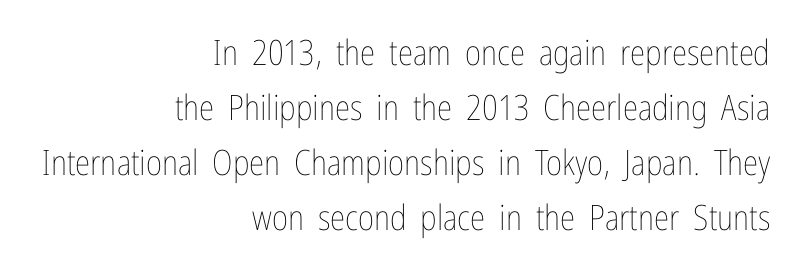
The image shows 35 px thin, condensed type, upright; set right-aligned, normal line spacing (1.57x), normal letter spacing, not underlined; low stroke contrast and a medium x-height.
